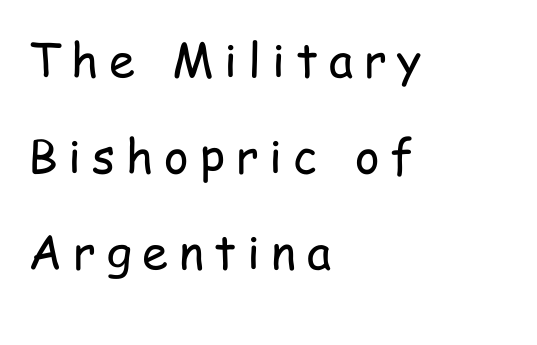
Q: Is the text bold? A: No.
Q: Is the text italic (slanted)? A: No, it is upright.
Q: Is the typeface a serif or a sans-serif typeface? A: Sans-serif.
Q: Is the text underlined? A: No.
Q: How is the paragraph aligned? A: Left-aligned.
Q: Is the spacing between letters normal or unusually wide? A: Unusually wide.
Q: Is the spacing between lines tight, normal or loose? A: Loose.
Q: Width (condensed, normal, or wide)? A: Condensed.
Q: Stroke contrast? A: Low.
Q: x-height? A: Medium.
Q: Monospaced? A: No.
